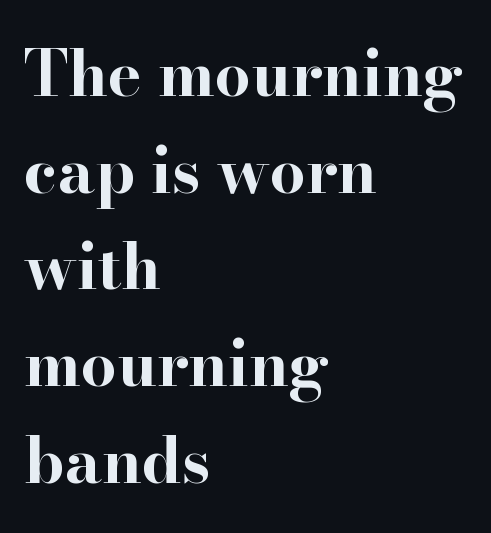
Q: Is the text bold? A: Yes.
Q: Is the text italic (slanted)? A: No, it is upright.
Q: Is the typeface a serif or a sans-serif typeface? A: Serif.
Q: Is the text underlined? A: No.
Q: How is the paragraph aligned? A: Left-aligned.
Q: Is the spacing between letters normal or unusually wide? A: Normal.
Q: Is the spacing between lines tight, normal or loose? A: Normal.
Q: Width (condensed, normal, or wide)? A: Wide.
Q: Stroke contrast? A: High.
Q: x-height? A: Small.
Q: Monospaced? A: No.
